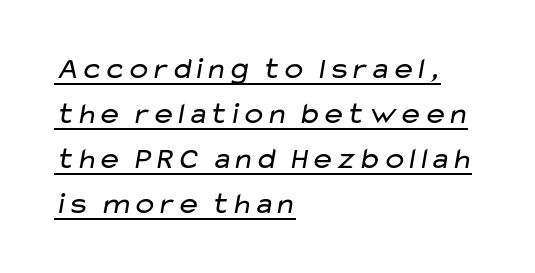
Q: Is the text bold? A: No.
Q: Is the typeface a serif or a sans-serif typeface? A: Sans-serif.
Q: Is the text underlined? A: Yes.
Q: How is the paragraph aligned? A: Left-aligned.
Q: Is the spacing between letters normal or unusually wide? A: Normal.
Q: Is the spacing between lines tight, normal or loose? A: Normal.
Q: Width (condensed, normal, or wide)? A: Wide.
Q: Stroke contrast? A: Low.
Q: x-height? A: Medium.
Q: Monospaced? A: No.
